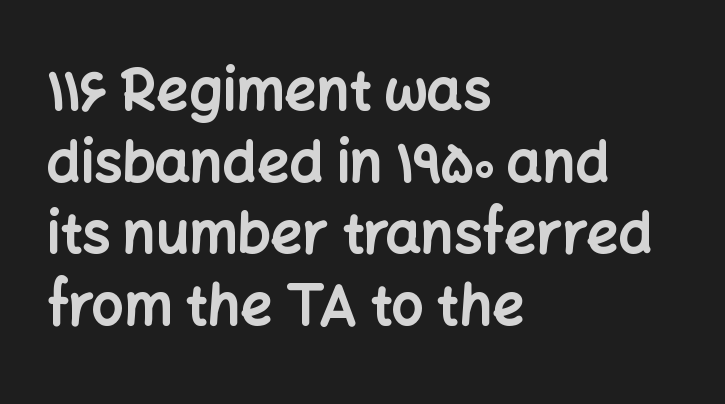
{"serif": "no", "italic": "no", "bold": "yes", "weight": "bold", "width": "normal", "stroke_contrast": "low", "x_height": "medium", "monospaced": "no", "underline": "no", "align": "left", "line_spacing": "normal", "line_spacing_ratio": 1.28, "letter_spacing": "normal", "letter_spacing_em": 0.0, "glyph_px": 56}
